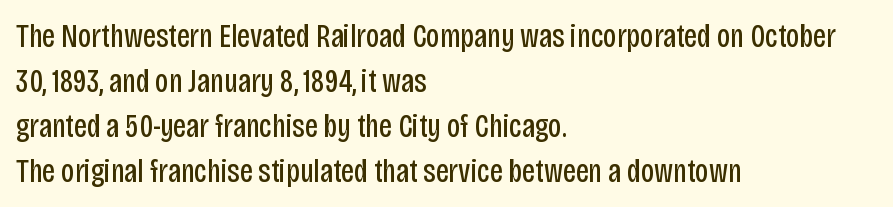
{"serif": "no", "italic": "no", "bold": "no", "weight": "regular", "width": "condensed", "stroke_contrast": "low", "x_height": "large", "monospaced": "no", "underline": "no", "align": "left", "line_spacing": "normal", "line_spacing_ratio": 1.36, "letter_spacing": "normal", "letter_spacing_em": 0.0, "glyph_px": 33}
